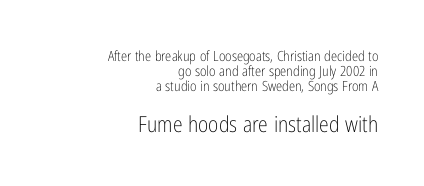
Q: Is the text bold? A: No.
Q: Is the text italic (slanted)? A: No, it is upright.
Q: Is the text underlined? A: No.
Q: How is the paragraph aligned? A: Right-aligned.
Q: Is the spacing between letters normal or unusually wide? A: Normal.
Q: Is the spacing between lines tight, normal or loose? A: Tight.
Q: Which block of text is set in a larger size, the first (top) or the second (bottom)? A: The second (bottom) one.
